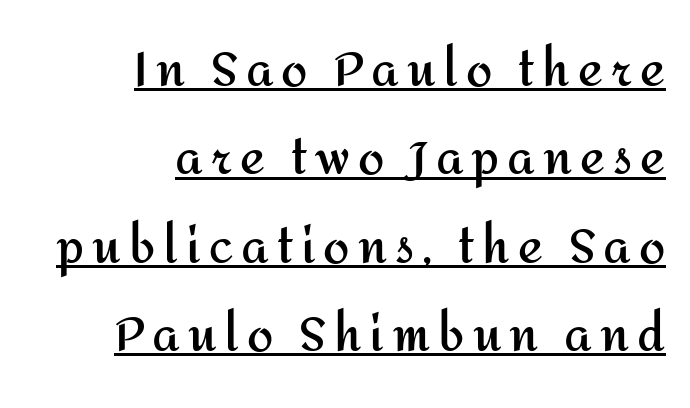
Alignment: flush right. Regarding serifs, this sample does without them. The letters stand straight up with perfectly vertical stems. A typesetter would call this proportional, since set widths differ per character.
